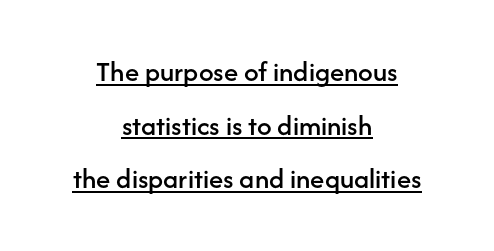
Each word holds together tightly as a unit, with standard inter-letter gaps. Spacing verdict: proportional, widths tailored to each character. Ascenders rise straight up at ninety degrees. Observe the absence of serifs on each vertical stroke in this sample. Notice how the passage keeps no hard edge, just a central spine. The specimen includes a rule beneath the text block's lines.
